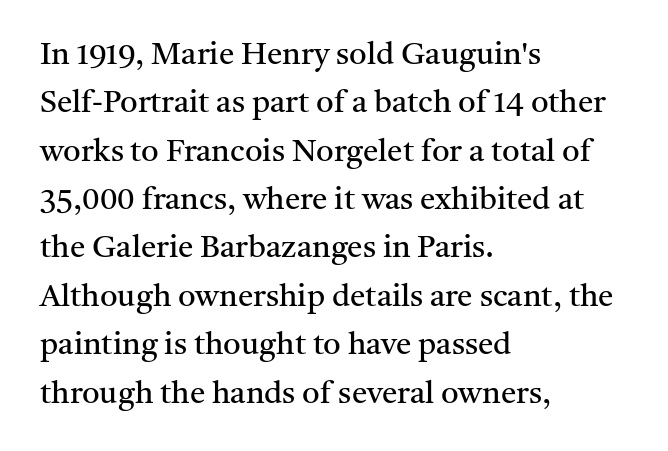
The image shows 31 px regular-weight serif type, upright; set left-aligned, normal line spacing (1.56x), normal letter spacing, not underlined; medium stroke contrast and a medium x-height.
